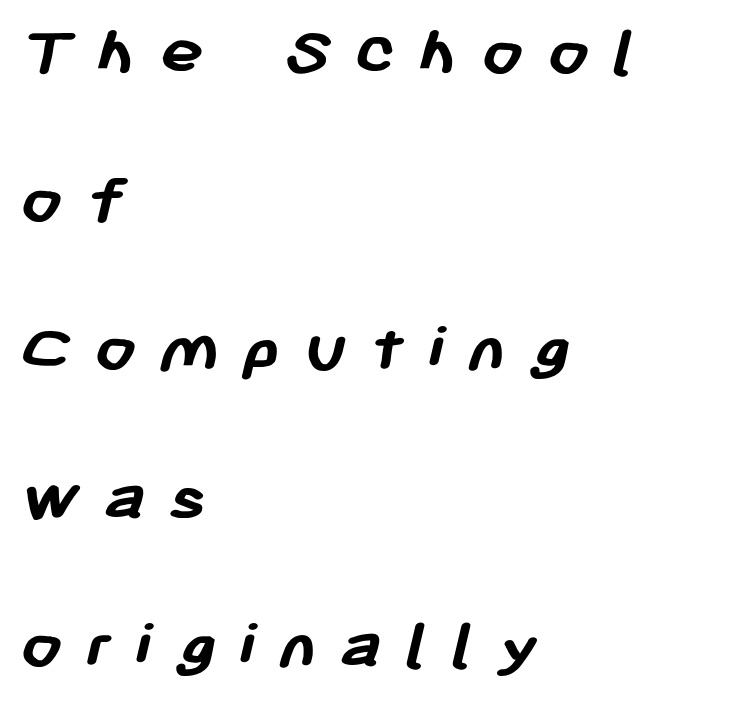
{"serif": "no", "bold": "yes", "weight": "semibold", "width": "normal", "stroke_contrast": "low", "x_height": "medium", "monospaced": "no", "underline": "no", "align": "left", "line_spacing": "loose", "line_spacing_ratio": 2.03, "letter_spacing": "wide", "letter_spacing_em": 0.32, "glyph_px": 73}
